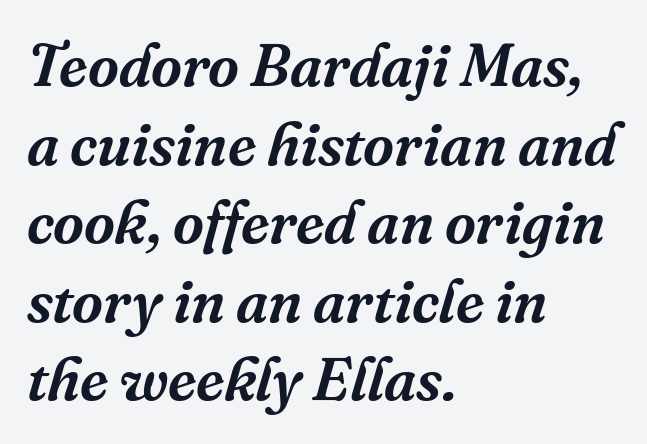
The image shows 60 px serif type, italic (leaning right); set left-aligned, normal line spacing (1.31x), normal letter spacing, not underlined; medium stroke contrast and a medium x-height.
